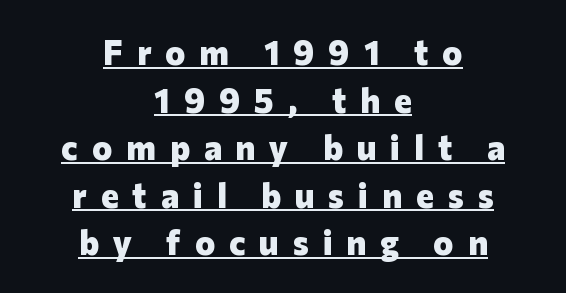
{"serif": "no", "italic": "no", "bold": "yes", "weight": "heavy", "width": "normal", "stroke_contrast": "low", "x_height": "medium", "monospaced": "no", "underline": "yes", "align": "center", "line_spacing": "normal", "line_spacing_ratio": 1.4, "letter_spacing": "wide", "letter_spacing_em": 0.41, "glyph_px": 34}
